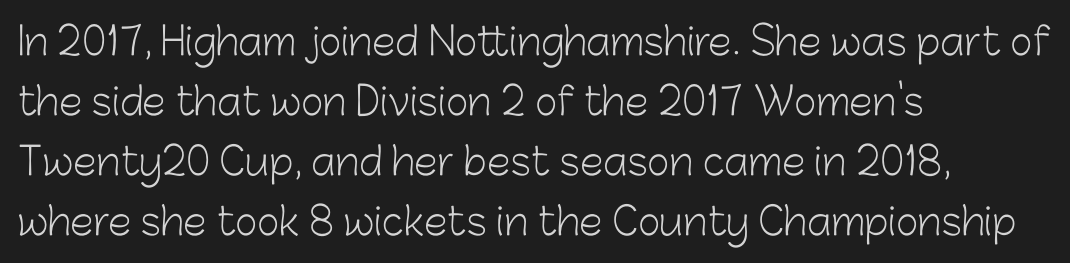
{"serif": "no", "italic": "no", "bold": "no", "weight": "light", "width": "normal", "stroke_contrast": "low", "x_height": "medium", "monospaced": "no", "underline": "no", "align": "left", "line_spacing": "normal", "line_spacing_ratio": 1.58, "letter_spacing": "normal", "letter_spacing_em": 0.0, "glyph_px": 38}
